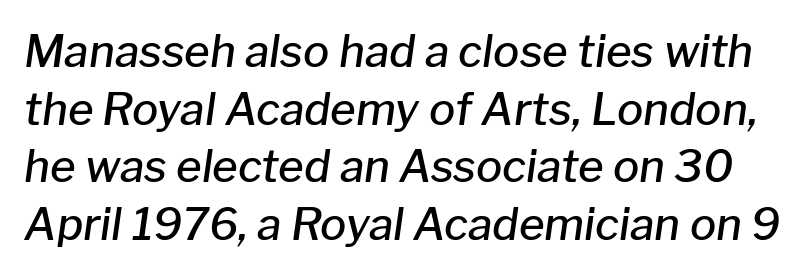
Italic: yes, the glyphs are oblique. Honestly, the row spacing looks completely unremarkable. How heavy is the stroke? Medium-heavy — a semibold, shy of bold. The foot of each line stays bare and open.
